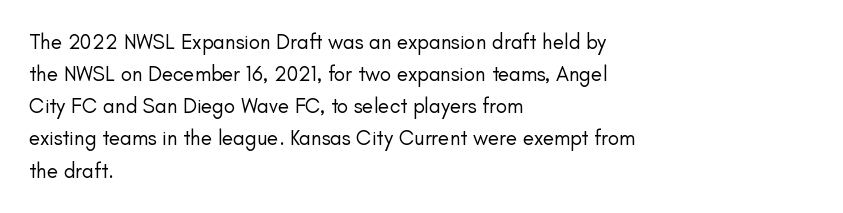
The image shows 21 px text type, upright; set left-aligned, normal line spacing (1.53x), normal letter spacing, not underlined.
